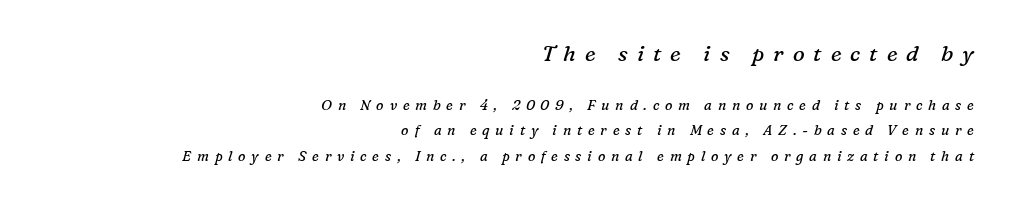
Q: Is the text bold? A: No.
Q: Is the text italic (slanted)? A: Yes, it leans right by about 16 degrees.
Q: Is the text underlined? A: No.
Q: How is the paragraph aligned? A: Right-aligned.
Q: Is the spacing between letters normal or unusually wide? A: Unusually wide.
Q: Which block of text is set in a larger size, the first (top) or the second (bottom)? A: The first (top) one.
